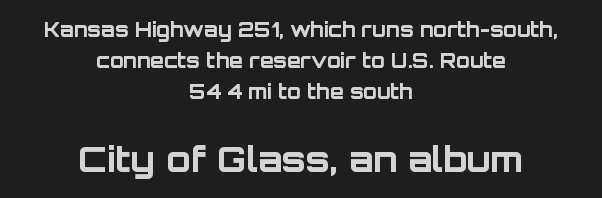
The image shows 35 px bold sans-serif type, upright; set centered, normal line spacing (1.54x), normal letter spacing, not underlined; the second (bottom) block is 1.75x larger; low stroke contrast and a large x-height.
